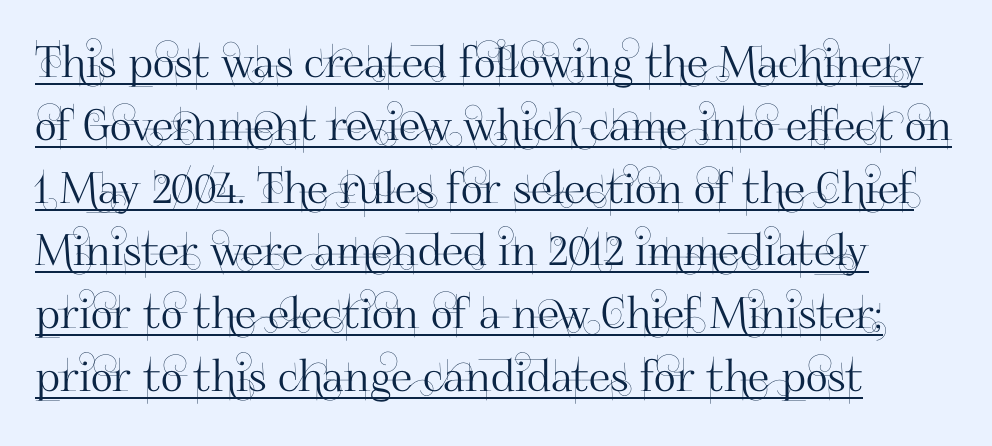
The rendering shows plain stroke endings on the letterforms — a sans-serif design. If you drew a ruler down the left edge, every line would touch it. The letterforms sit shoulder to shoulder at normal distance. A normal amount of white space separates one row of letters from the next.
